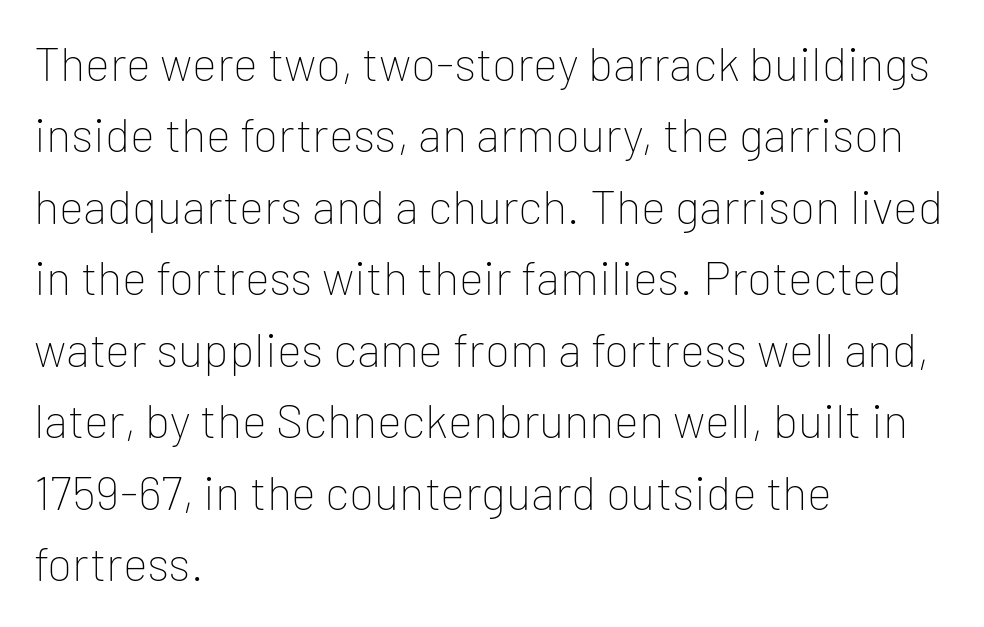
Looks like regular typesetting: each glyph gets only the width it needs. A light-to-regular cut is what we see here. Only glyphs here, with clear space below each row. Posture: straight, roman, zero tilt.
